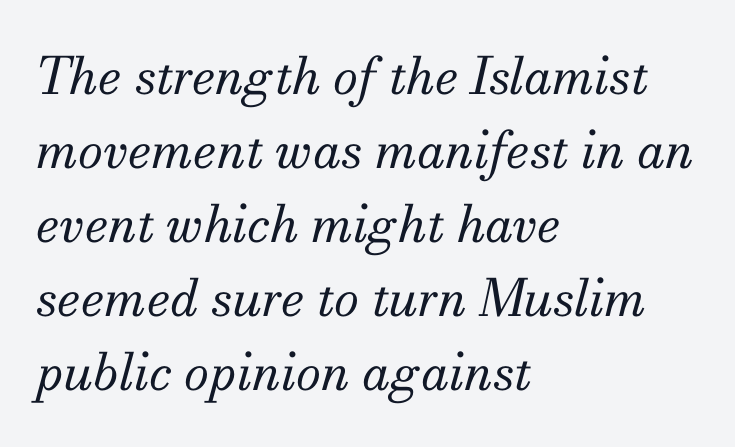
The face looks like a standard text weight, possibly lighter. The setting favours the left margin, as ordinary paragraphs usually do. The designer left line spacing at the default. Varying glyph widths throughout — classic text-font behaviour. A typesetter would call this zero additional tracking. Is this a sans? No — the strokes have serifs.
